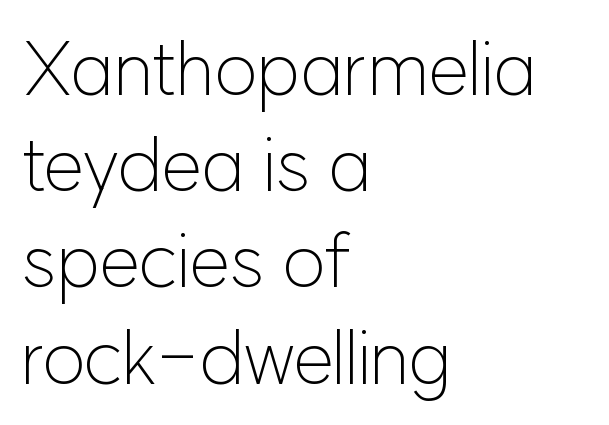
{"serif": "no", "italic": "no", "bold": "no", "weight": "light", "width": "normal", "stroke_contrast": "low", "x_height": "medium", "monospaced": "no", "underline": "no", "align": "left", "line_spacing": "normal", "line_spacing_ratio": 1.3, "letter_spacing": "normal", "letter_spacing_em": 0.0, "glyph_px": 74}
